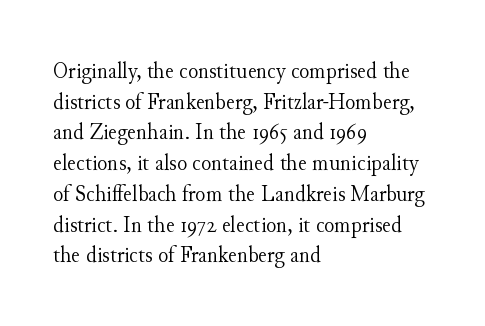
Is the type heavy? It reads as light-to-regular instead. Leftover space on each line is placed entirely after the last word. Characters follow at the spacing the type designer built in. The passage shown stacks its lines at a standard gap.
